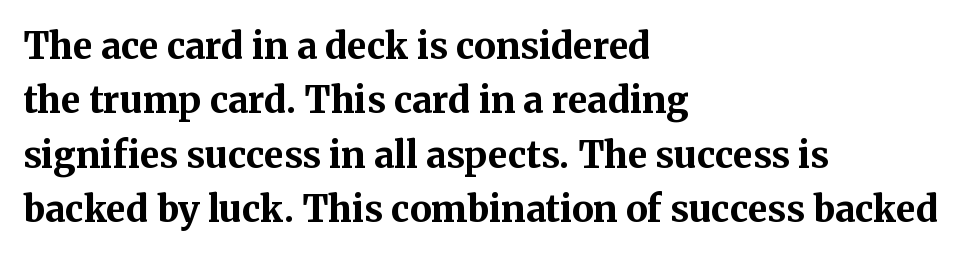
Is this a fixed-width face? No — the glyphs have proportional, varying widths. The rag falls on the right side of this text block. The gaps between neighbouring characters are ordinary and unremarkable. What's the leading like? Ordinary, nothing unusual.
